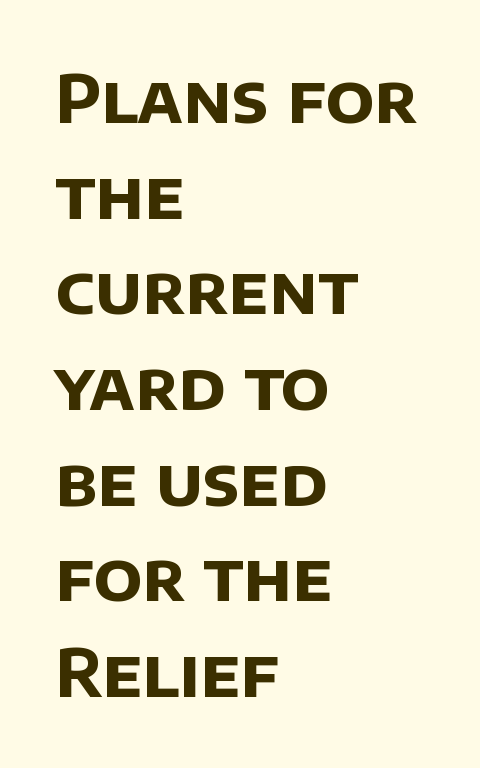
The image shows 66 px bold sans-serif type; set left-aligned, normal line spacing (1.45x), normal letter spacing, not underlined; low stroke contrast and a large x-height.
